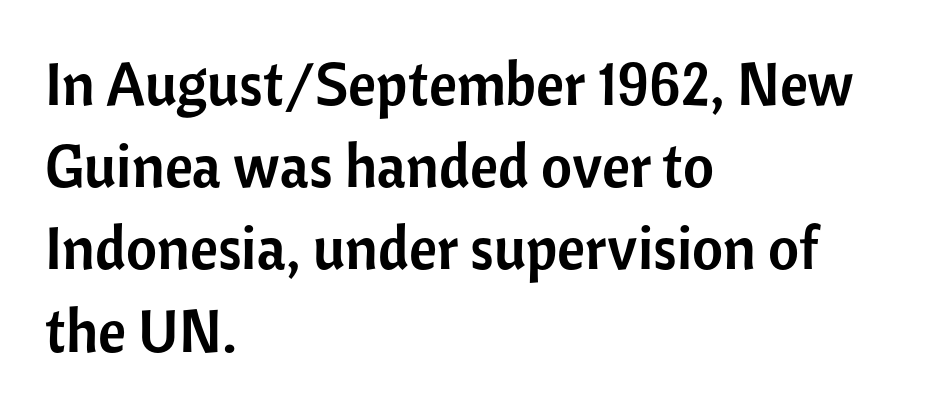
There is no visible air inserted between adjacent glyphs. Layout note: lines flush left. The specimen omits any rule beneath the text block's lines. Is this a sans? Yes — the strokes have no serifs. Each new line begins a customary step beneath the previous one. Every character sits straight up, as roman type does.
